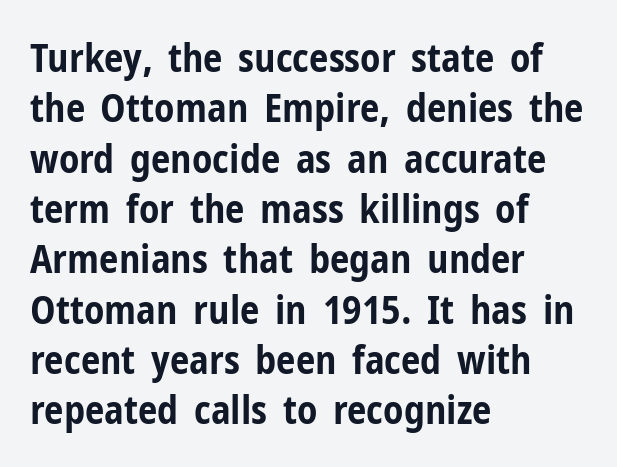
{"serif": "no", "italic": "no", "bold": "yes", "weight": "bold", "width": "condensed", "stroke_contrast": "low", "x_height": "medium", "monospaced": "no", "underline": "no", "align": "left", "line_spacing": "normal", "line_spacing_ratio": 1.29, "letter_spacing": "normal", "letter_spacing_em": 0.0, "glyph_px": 39}
